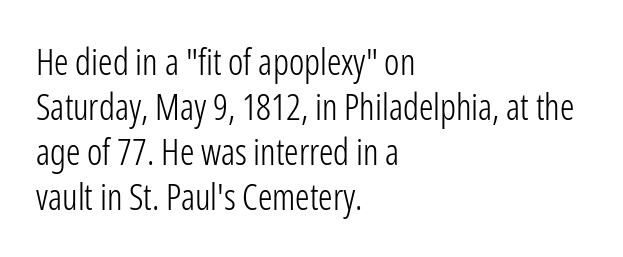
One-word summary of the alignment: left. Weight class: somewhere from thin through regular. The lettering holds an erect, upright posture throughout. Here the glyphs are tracked normally, forming tight word shapes. Quick note: underline off.
